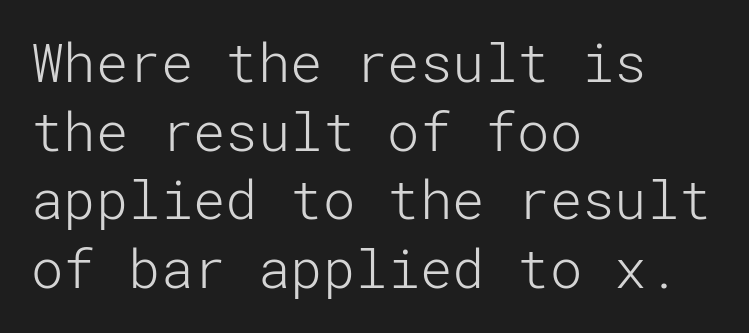
{"serif": "no", "italic": "no", "bold": "no", "weight": "light", "width": "normal", "stroke_contrast": "low", "x_height": "medium", "underline": "no", "align": "left", "line_spacing": "normal", "line_spacing_ratio": 1.27, "letter_spacing": "normal", "letter_spacing_em": 0.0, "glyph_px": 54}
